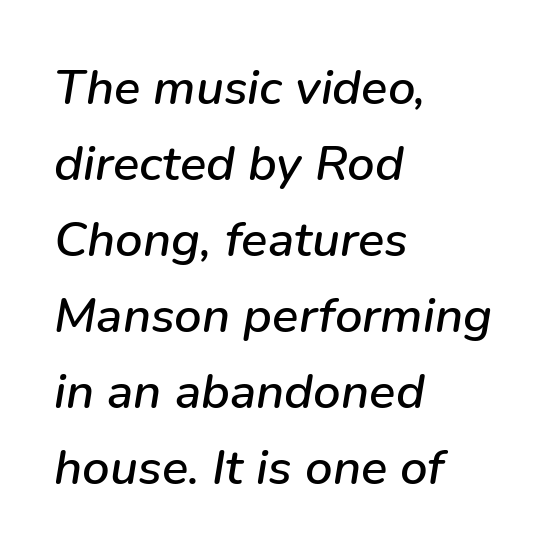
The image shows 49 px text type, italic (leaning right); set left-aligned, normal line spacing (1.55x), normal letter spacing, not underlined; low stroke contrast and a medium x-height.
